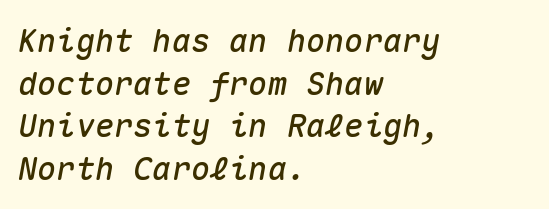
{"italic": "yes", "lean": "right", "slant_degrees": 10, "width": "normal", "stroke_contrast": "medium", "x_height": "medium", "monospaced": "yes", "underline": "no", "align": "left", "line_spacing": "normal", "line_spacing_ratio": 1.33, "letter_spacing": "normal", "letter_spacing_em": 0.0, "glyph_px": 32}
